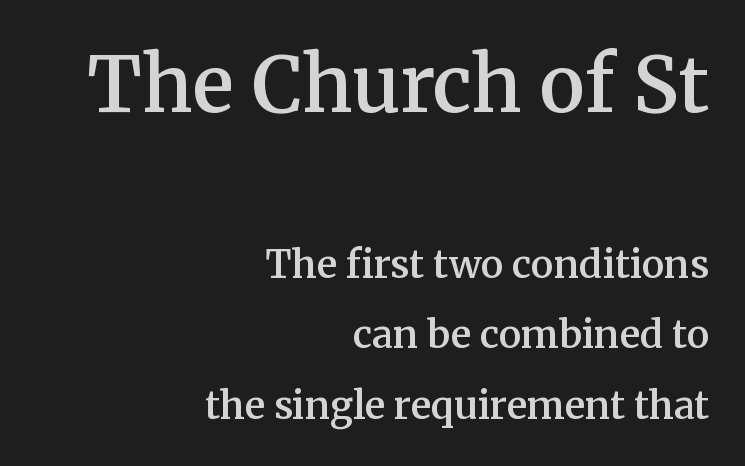
The image shows 77 px semibold serif type, upright; set right-aligned, line spacing 1.85x, normal letter spacing, not underlined; the first (top) block is 2.03x larger; medium stroke contrast and a medium x-height.
